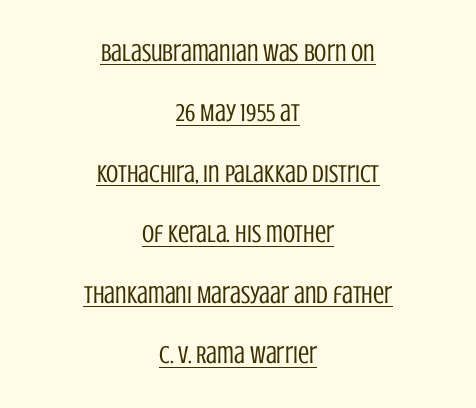
The image shows 25 px text type, upright; set centered, loose line spacing (2.42x), normal letter spacing, underlined.
